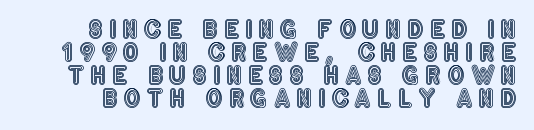
{"italic": "no", "underline": "no", "line_spacing": "tight", "line_spacing_ratio": 0.96, "letter_spacing": "wide", "letter_spacing_em": 0.26, "glyph_px": 24}
